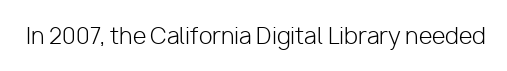
{"italic": "no", "bold": "no", "underline": "no", "letter_spacing": "normal", "letter_spacing_em": 0.0, "glyph_px": 22}
